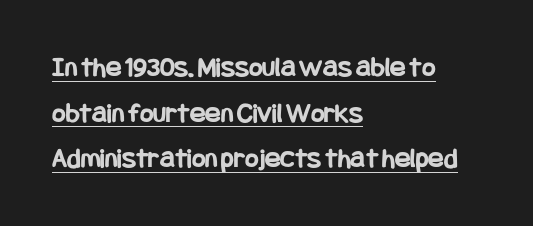
{"serif": "no", "italic": "no", "bold": "yes", "weight": "bold", "width": "condensed", "stroke_contrast": "low", "x_height": "large", "underline": "yes", "align": "left", "line_spacing": "normal", "line_spacing_ratio": 1.57, "letter_spacing": "normal", "letter_spacing_em": 0.0, "glyph_px": 29}
